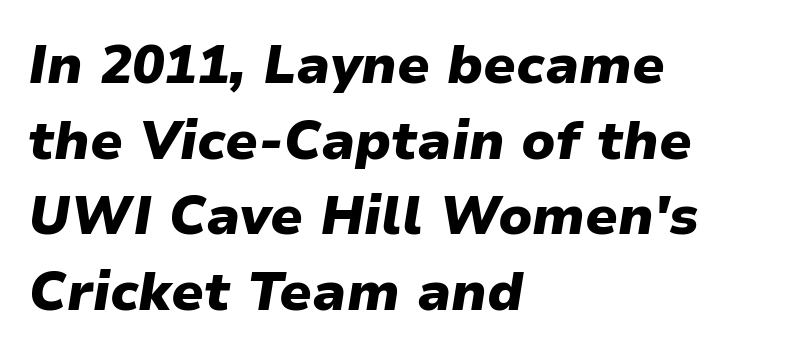
Q: Is the text bold? A: Yes.
Q: Is the text italic (slanted)? A: Yes, it leans right by about 9 degrees.
Q: Is the text underlined? A: No.
Q: How is the paragraph aligned? A: Left-aligned.
Q: Is the spacing between letters normal or unusually wide? A: Normal.
Q: Is the spacing between lines tight, normal or loose? A: Normal.
Q: Width (condensed, normal, or wide)? A: Normal.
Q: Stroke contrast? A: Low.
Q: x-height? A: Medium.
Q: Monospaced? A: No.
